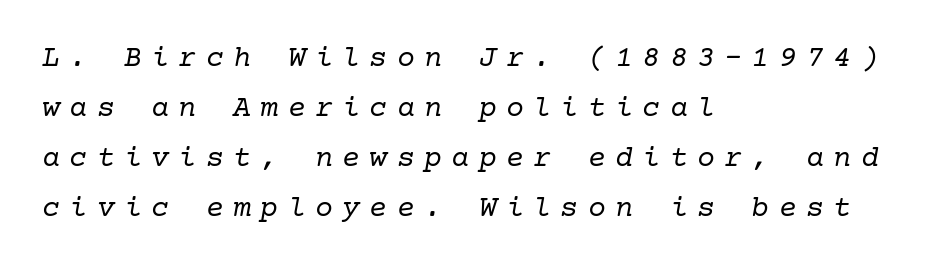
{"serif": "yes", "italic": "yes", "lean": "right", "slant_degrees": 10, "bold": "no", "weight": "regular", "width": "normal", "stroke_contrast": "low", "x_height": "medium", "underline": "no", "align": "left", "line_spacing": "normal", "line_spacing_ratio": 1.67, "letter_spacing": "wide", "letter_spacing_em": 0.31, "glyph_px": 30}
